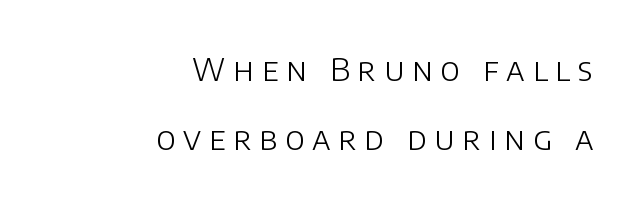
A typesetter would call this proportional, since set widths differ per character. Quick note: interline space is abundant. Check under the words: just untouched page. Observe the absence of serifs on each vertical stroke in this sample.
